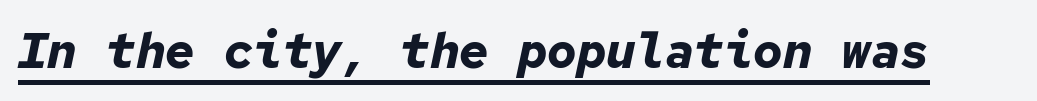
The image shows 49 px bold type, italic (leaning right), monospaced; set normal letter spacing, underlined; low stroke contrast and a medium x-height.
